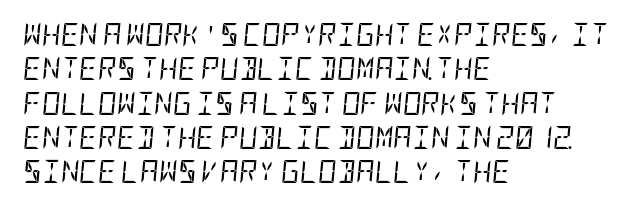
{"italic": "yes", "lean": "right", "slant_degrees": 5, "bold": "no", "underline": "no", "align": "left", "line_spacing": "normal", "line_spacing_ratio": 1.49, "letter_spacing": "normal", "letter_spacing_em": 0.0, "glyph_px": 23}
